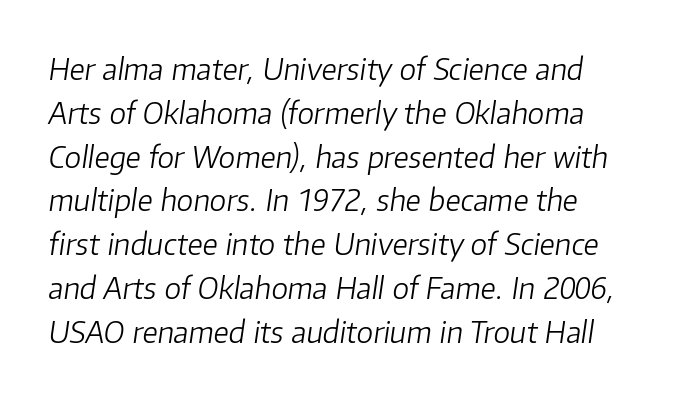
The image shows 30 px light type, italic (leaning right); set normal line spacing (1.46x), normal letter spacing, not underlined; low stroke contrast and a medium x-height.
